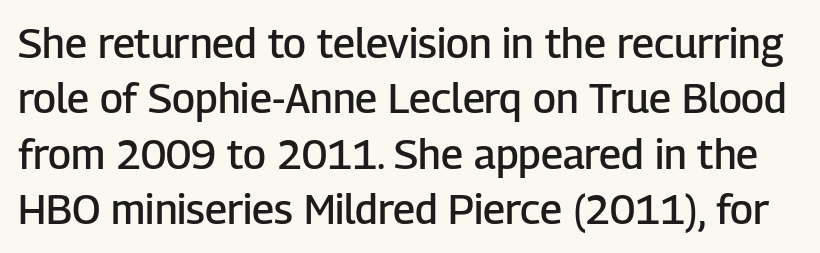
{"serif": "no", "italic": "no", "bold": "semi", "weight": "semibold", "width": "normal", "stroke_contrast": "low", "x_height": "medium", "monospaced": "no", "underline": "no", "line_spacing": "normal", "line_spacing_ratio": 1.35, "letter_spacing": "normal", "letter_spacing_em": 0.0, "glyph_px": 41}
